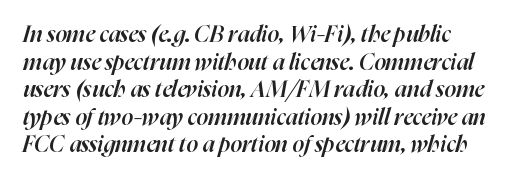
Q: Is the text bold? A: Semi-bold.
Q: Is the text italic (slanted)? A: Yes, it leans right by about 16 degrees.
Q: Is the text underlined? A: No.
Q: How is the paragraph aligned? A: Left-aligned.
Q: Is the spacing between letters normal or unusually wide? A: Normal.
